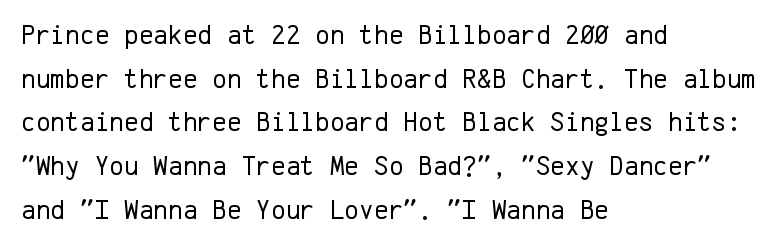
The image shows 28 px regular-weight sans-serif type, upright, monospaced; set left-aligned, normal line spacing (1.56x), normal letter spacing, not underlined; low stroke contrast and a medium x-height.
